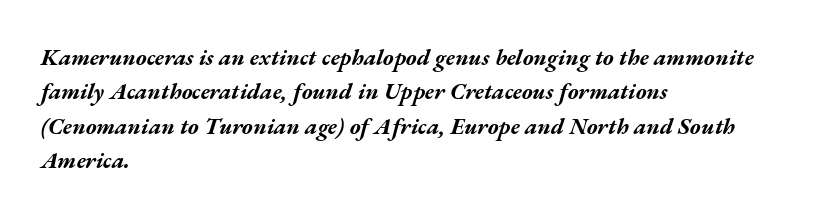
Q: Is the text bold? A: Yes.
Q: Is the text italic (slanted)? A: Yes, it leans right by about 17 degrees.
Q: Is the text underlined? A: No.
Q: How is the paragraph aligned? A: Left-aligned.
Q: Is the spacing between letters normal or unusually wide? A: Normal.
Q: Is the spacing between lines tight, normal or loose? A: Normal.
